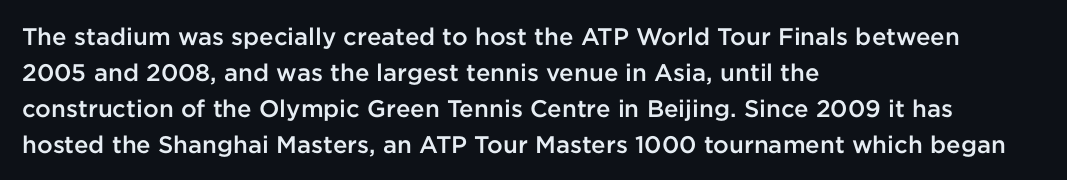
{"italic": "no", "bold": "semi", "underline": "no", "align": "left", "line_spacing": "normal", "line_spacing_ratio": 1.5, "letter_spacing": "normal", "letter_spacing_em": 0.0, "glyph_px": 24}
